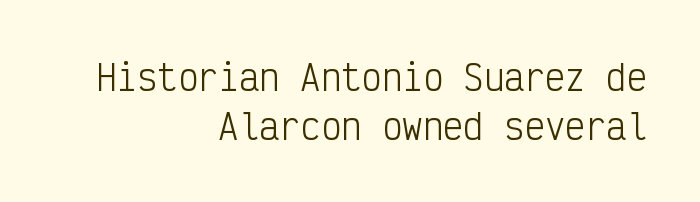
Q: Is the text bold? A: No.
Q: Is the text italic (slanted)? A: No, it is upright.
Q: Is the typeface a serif or a sans-serif typeface? A: Sans-serif.
Q: Is the text underlined? A: No.
Q: How is the paragraph aligned? A: Right-aligned.
Q: Is the spacing between letters normal or unusually wide? A: Normal.
Q: Is the spacing between lines tight, normal or loose? A: Normal.
Q: Width (condensed, normal, or wide)? A: Condensed.
Q: Stroke contrast? A: Low.
Q: x-height? A: Medium.
Q: Monospaced? A: Yes.
